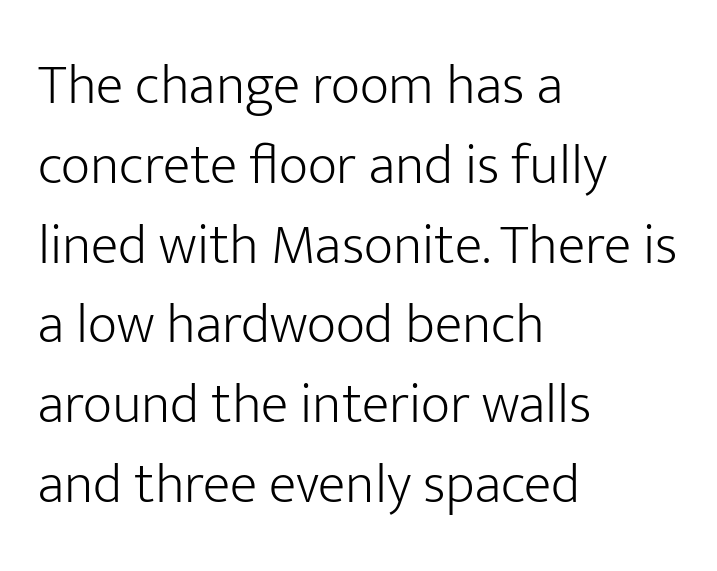
A quiet, ordinary-to-light weight characterises the typeface. The vertical gap from one line to the next is medium. The ragged edge is on the right, which tells us the setting is flush left. Here the glyphs are tracked normally, forming tight word shapes.
